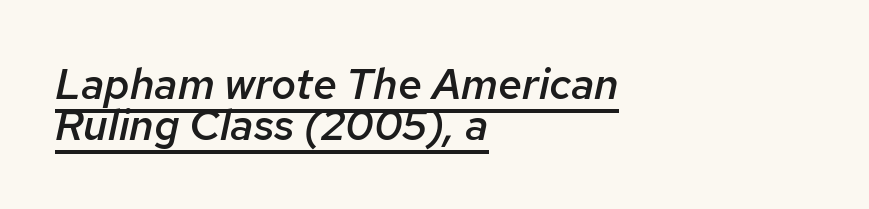
Q: Is the text bold? A: Semi-bold.
Q: Is the text italic (slanted)? A: Yes, it leans right by about 12 degrees.
Q: Is the text underlined? A: Yes.
Q: How is the paragraph aligned? A: Left-aligned.
Q: Is the spacing between letters normal or unusually wide? A: Normal.
Q: Is the spacing between lines tight, normal or loose? A: Tight.
Q: Width (condensed, normal, or wide)? A: Normal.
Q: Stroke contrast? A: Low.
Q: x-height? A: Medium.
Q: Monospaced? A: No.
